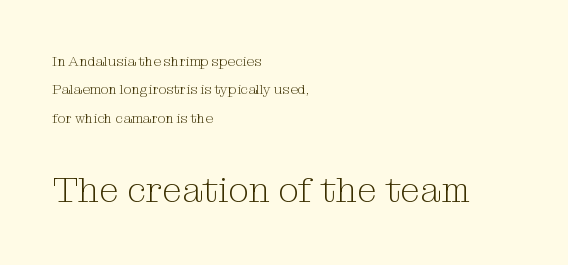
The image shows 36 px light serif type, upright; set left-aligned, loose line spacing (2.02x), normal letter spacing, not underlined; the second (bottom) block is 2.57x larger; medium stroke contrast and a medium x-height.
